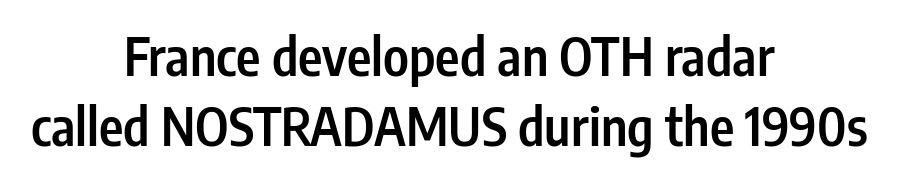
If you folded the block vertically in half, each line would mirror itself in length. Note: no serifs on the glyphs. Tracking value appears to be zero — textbook default spacing. Just letters on the line, the space beneath them empty. The face used here is proportionally spaced, like ordinary book or web type.
